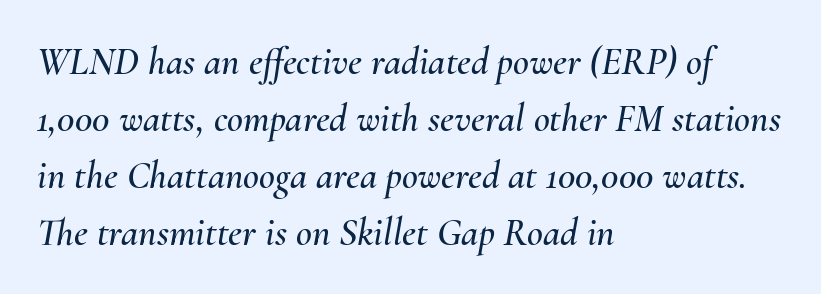
The image shows 39 px text type, italic (leaning right); set left-aligned, normal line spacing (1.46x), normal letter spacing, not underlined; medium stroke contrast and a small x-height.
